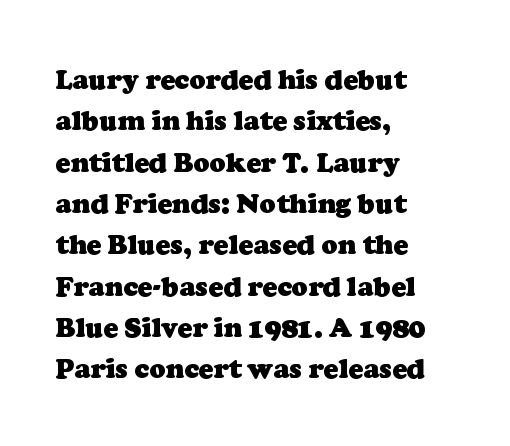
The rendering keeps characters at their native spacing. This rendering features lettering with no underline. Chunky letters — that's bold for sure. How would I describe the line gaps? Plain and ordinary. Teacher's note: observe the even left margin — that is flush-left alignment.
